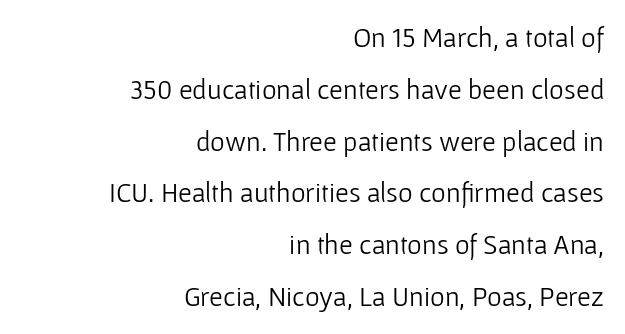
The image shows 28 px light sans-serif type, upright; set right-aligned, line spacing 1.85x, normal letter spacing, not underlined; low stroke contrast and a medium x-height.
